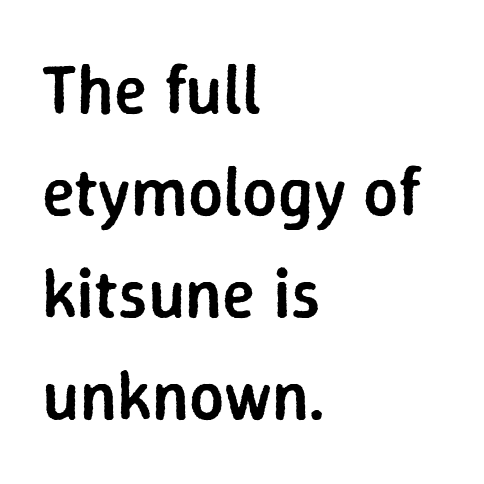
Do the characters align in a grid? No, the font is proportional. The strokes are fattened partway — semibold, not bold. When letters stand straight like this, we call the style roman or upright. Just letters on the line, the space beneath them empty. Nothing unusual about the tracking: characters are spaced as the font intends.
